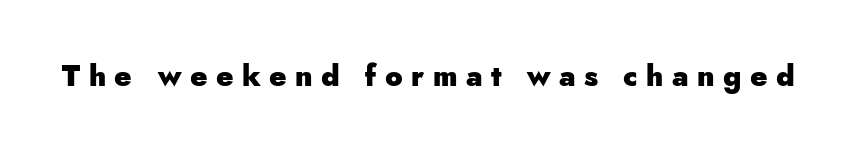
Q: Is the text bold? A: Yes.
Q: Is the text italic (slanted)? A: No, it is upright.
Q: Is the typeface a serif or a sans-serif typeface? A: Sans-serif.
Q: Is the text underlined? A: No.
Q: Is the spacing between letters normal or unusually wide? A: Unusually wide.
Q: Width (condensed, normal, or wide)? A: Normal.
Q: Stroke contrast? A: Low.
Q: x-height? A: Small.
Q: Monospaced? A: No.
